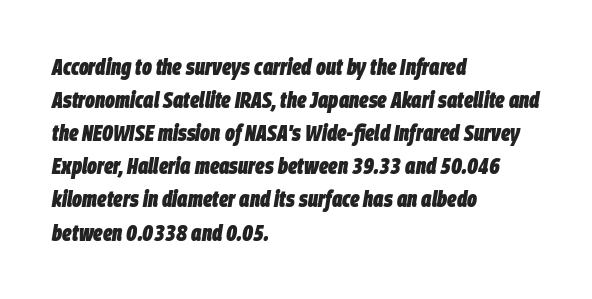
Q: Is the text bold? A: Yes.
Q: Is the text italic (slanted)? A: Yes, it leans right by about 9 degrees.
Q: Is the text underlined? A: No.
Q: How is the paragraph aligned? A: Left-aligned.
Q: Is the spacing between letters normal or unusually wide? A: Normal.
Q: Is the spacing between lines tight, normal or loose? A: Normal.
